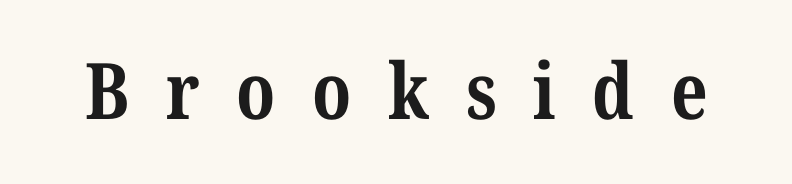
Q: Is the text bold? A: Yes.
Q: Is the text italic (slanted)? A: No, it is upright.
Q: Is the typeface a serif or a sans-serif typeface? A: Serif.
Q: Is the text underlined? A: No.
Q: Is the spacing between letters normal or unusually wide? A: Unusually wide.
Q: Width (condensed, normal, or wide)? A: Normal.
Q: Stroke contrast? A: Medium.
Q: x-height? A: Medium.
Q: Monospaced? A: No.
